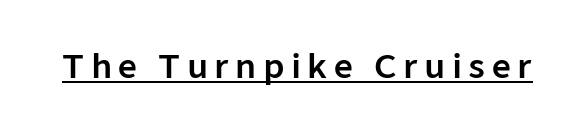
Q: Is the text italic (slanted)? A: No, it is upright.
Q: Is the typeface a serif or a sans-serif typeface? A: Sans-serif.
Q: Is the text underlined? A: Yes.
Q: Width (condensed, normal, or wide)? A: Normal.
Q: Stroke contrast? A: Low.
Q: x-height? A: Medium.
Q: Monospaced? A: No.
